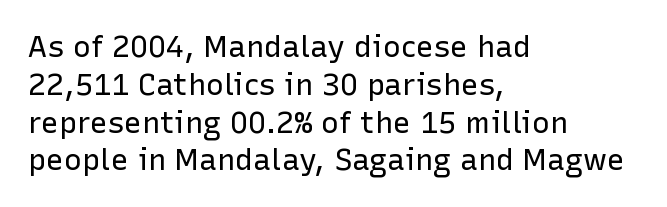
Q: Is the text bold? A: No.
Q: Is the text italic (slanted)? A: No, it is upright.
Q: Is the typeface a serif or a sans-serif typeface? A: Sans-serif.
Q: Is the text underlined? A: No.
Q: How is the paragraph aligned? A: Left-aligned.
Q: Is the spacing between letters normal or unusually wide? A: Normal.
Q: Is the spacing between lines tight, normal or loose? A: Normal.
Q: Width (condensed, normal, or wide)? A: Normal.
Q: Stroke contrast? A: Low.
Q: x-height? A: Medium.
Q: Monospaced? A: No.
